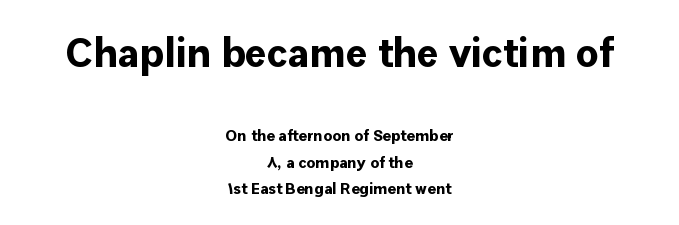
A typesetter would call this zero additional tracking. Vertical spacing — default. Top chunk: large. Bottom chunk: small. The typography opts for an upright posture over an oblique one. As a designer I'd log this as weight 700, bold.
